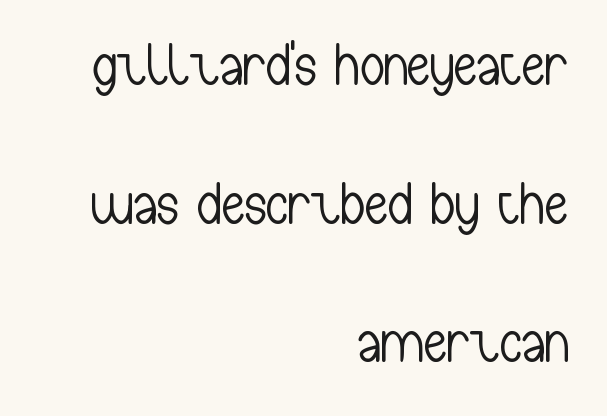
The image shows 59 px light, condensed sans-serif type, upright; set right-aligned, loose line spacing (2.35x), normal letter spacing, not underlined; low stroke contrast and a medium x-height.
